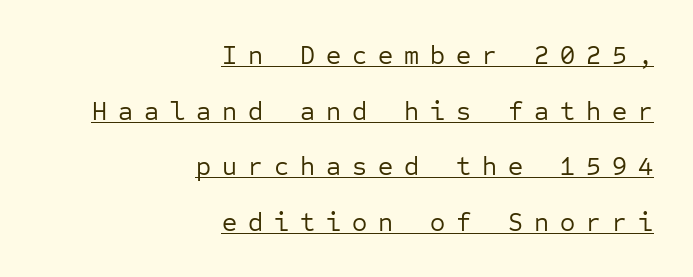
The image shows 26 px text type, upright; set right-aligned, loose line spacing (2.14x), unusually wide letter spacing (+0.42 em), underlined.
